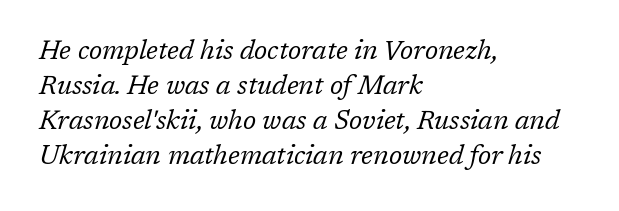
The image shows 26 px text type, italic (leaning right); set left-aligned, normal line spacing (1.35x), normal letter spacing, not underlined.
